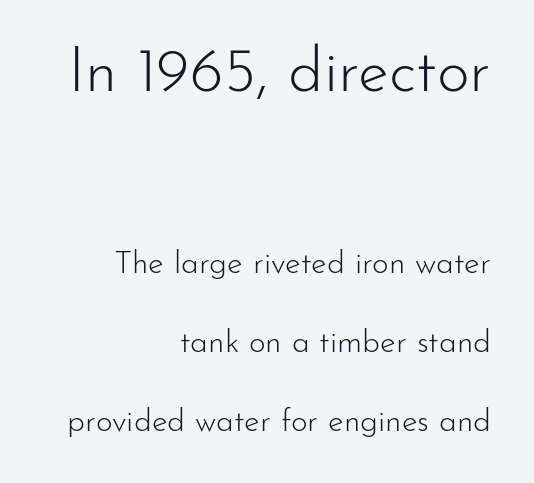
Letterform terminals end flat and unadorned throughout the passage. The ragged edge is on the left, which tells us the setting is flush right. How would I describe the line gaps? Wide and relaxed. Which of the two is more prominent by size? The first, at the top. The specimen reads as upright at a glance. The tracking reads as untouched default to a designer's eye.
